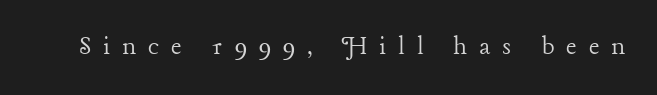
The image shows 29 px light serif type, upright; set unusually wide letter spacing (+0.41 em), not underlined; low stroke contrast and a medium x-height.
